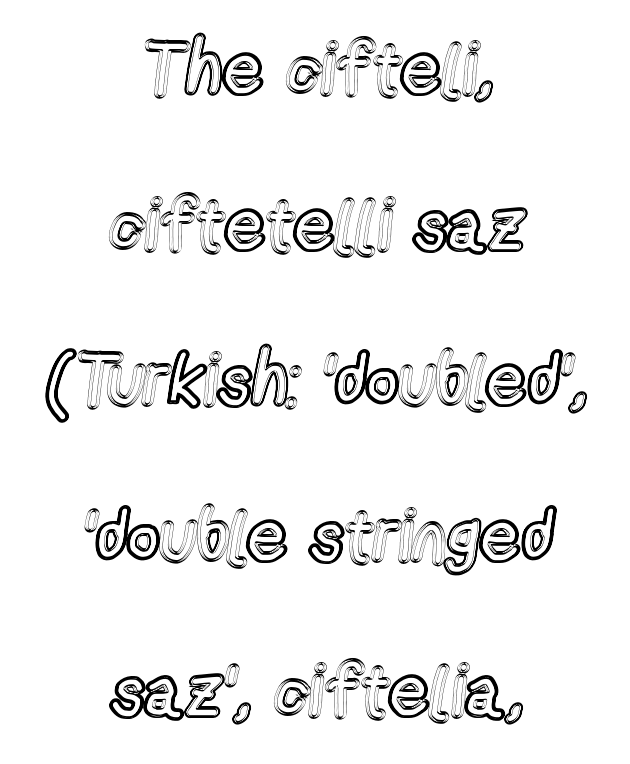
Horizontal bands of white between lines are thick stripes. The face used here is proportionally spaced, like ordinary book or web type. The letters sit at their default tracking, neither squeezed nor spread. The whitespace from short lines is split evenly between both sides.
